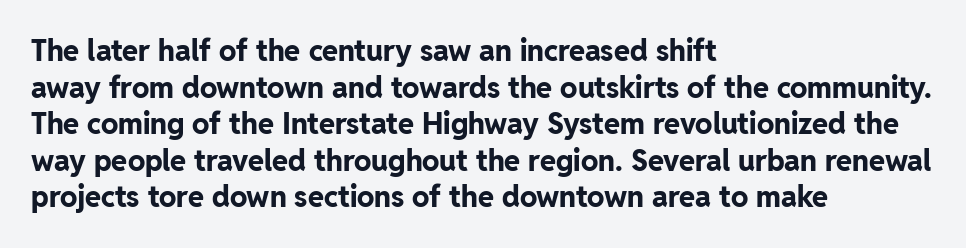
The face used here is proportionally spaced, like ordinary book or web type. Letters rest on an invisible, unmarked baseline. Does the weight exceed regular? Yes, all the way to bold. Are there feet on the stems? There aren't — it's a sans. Is the letter spacing exaggerated? No — it looks like the ordinary default.
